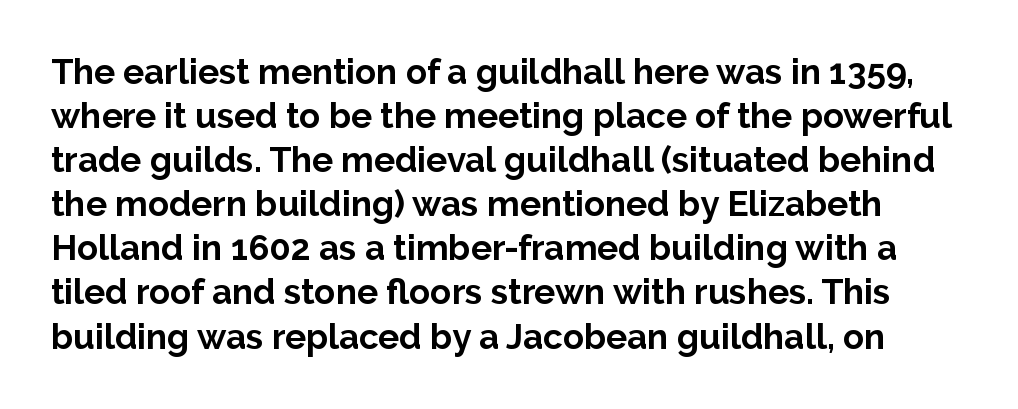
Unlike italic type, these characters show no tilt at all. What kind of face is this? One without serifs — a sans. Spacing verdict: proportional, widths tailored to each character. In terms of leading, this rendering sits right in the middle. Is the type bold? Yes — the strokes are clearly thick and heavy. Nothing unusual about the tracking: characters are spaced as the font intends.
